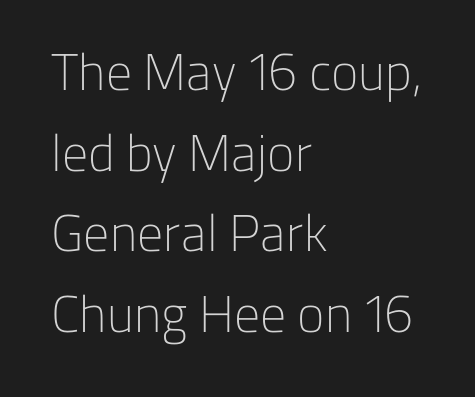
{"serif": "no", "italic": "no", "bold": "no", "weight": "light", "width": "normal", "stroke_contrast": "low", "x_height": "medium", "monospaced": "no", "underline": "no", "align": "left", "line_spacing": "normal", "line_spacing_ratio": 1.55, "letter_spacing": "normal", "letter_spacing_em": 0.0, "glyph_px": 52}
